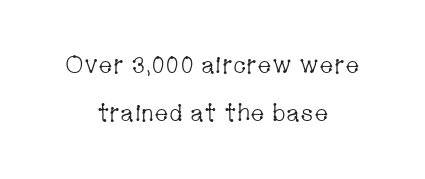
{"italic": "no", "bold": "no", "underline": "no", "align": "center", "line_spacing": "loose", "line_spacing_ratio": 1.98, "letter_spacing": "normal", "letter_spacing_em": 0.0, "glyph_px": 24}
